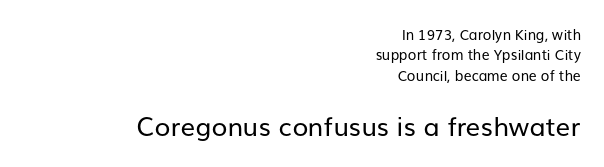
The image shows 26 px text type, upright; set right-aligned, normal line spacing (1.45x), normal letter spacing, not underlined; the second (bottom) block is 1.86x larger.
